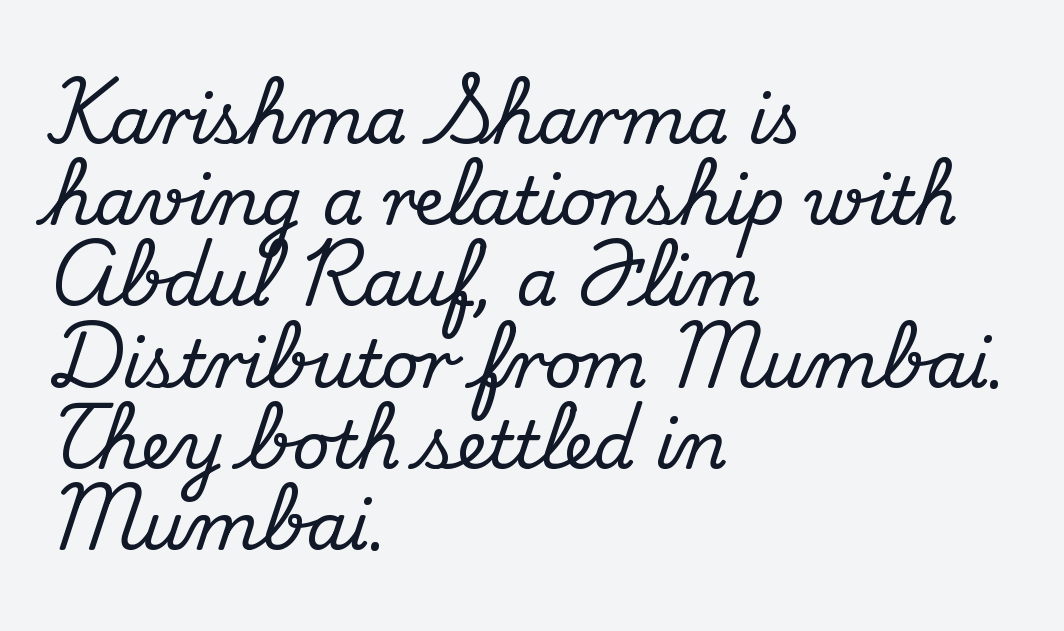
The image shows 66 px serif type; set left-aligned, line spacing 1.23x, normal letter spacing, not underlined; medium stroke contrast and a small x-height.
